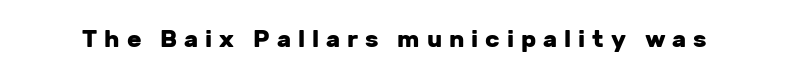
{"italic": "no", "bold": "yes", "underline": "no", "letter_spacing": "wide", "letter_spacing_em": 0.29, "glyph_px": 24}
